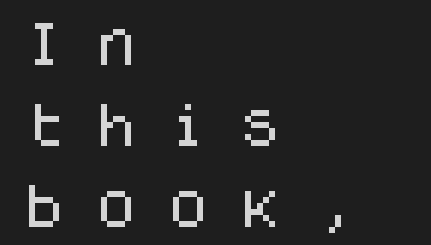
Q: Is the text italic (slanted)? A: No, it is upright.
Q: Is the typeface a serif or a sans-serif typeface? A: Sans-serif.
Q: Is the text underlined? A: No.
Q: How is the paragraph aligned? A: Left-aligned.
Q: Is the spacing between letters normal or unusually wide? A: Unusually wide.
Q: Is the spacing between lines tight, normal or loose? A: Normal.
Q: Width (condensed, normal, or wide)? A: Normal.
Q: Stroke contrast? A: Low.
Q: x-height? A: Large.
Q: Monospaced? A: Yes.
